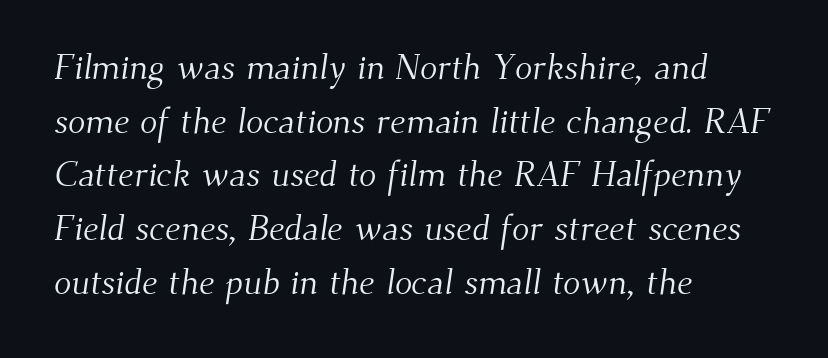
The image shows 36 px light serif type; set left-aligned, normal line spacing (1.49x), normal letter spacing, not underlined; medium stroke contrast and a small x-height.
